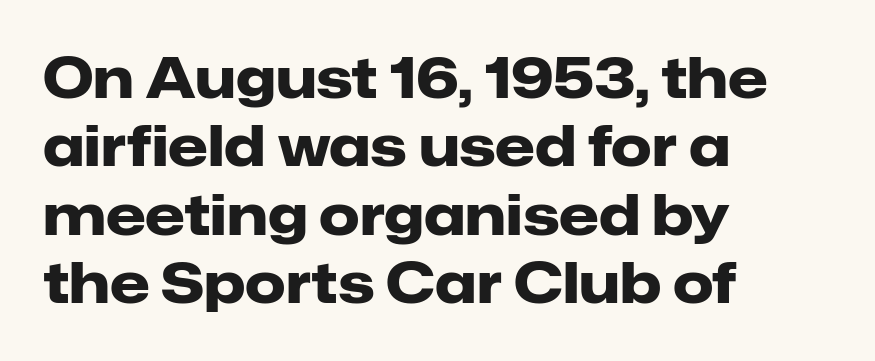
Grotesque or geometric, the face here clearly has no serifs. The specimen reads as upright at a glance. Teacher's note: observe the even left margin — that is flush-left alignment. Do the characters align in a grid? No, the font is proportional. Only glyphs here, with clear space below each row.
